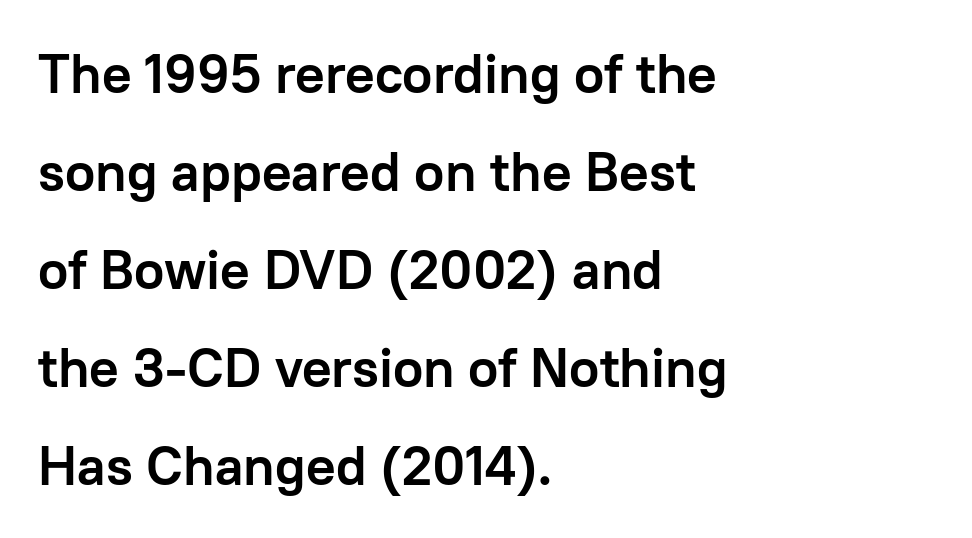
The letters stand upright; this is a roman face. The rag falls on the right side of this text block. Honestly, the letter spacing is just normal — you wouldn't notice it. Heavy-handed strokes throughout: this text is bold. The rendering shows plain stroke endings on the letterforms — a sans-serif design.
